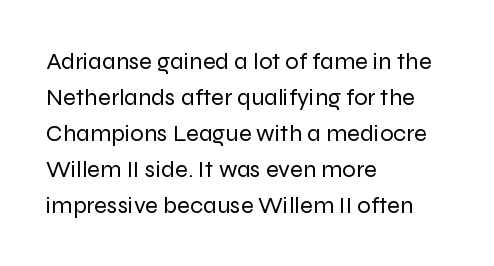
Q: Is the text bold? A: No.
Q: Is the text italic (slanted)? A: No, it is upright.
Q: Is the text underlined? A: No.
Q: How is the paragraph aligned? A: Left-aligned.
Q: Is the spacing between letters normal or unusually wide? A: Normal.
Q: Is the spacing between lines tight, normal or loose? A: Normal.
